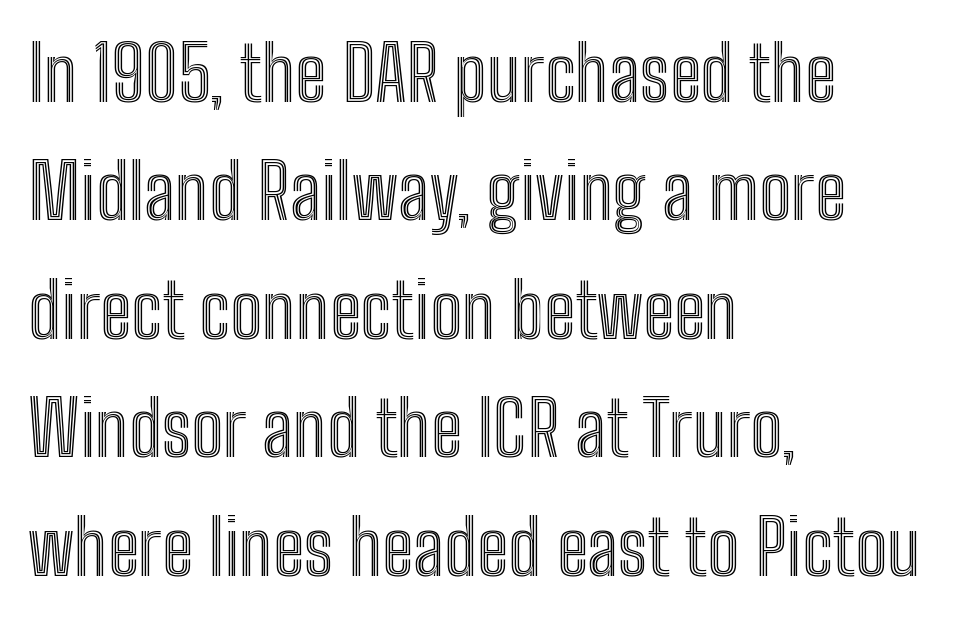
{"italic": "no", "width": "condensed", "x_height": "medium", "monospaced": "no", "underline": "no", "align": "left", "line_spacing": "normal", "line_spacing_ratio": 1.58, "letter_spacing": "normal", "letter_spacing_em": 0.0, "glyph_px": 75}
